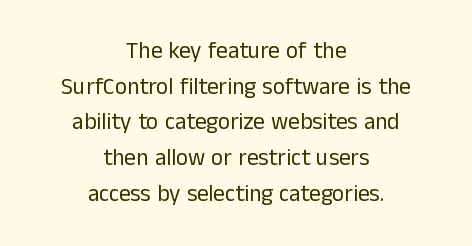
Q: Is the text bold? A: No.
Q: Is the text italic (slanted)? A: No, it is upright.
Q: Is the text underlined? A: No.
Q: How is the paragraph aligned? A: Centered.
Q: Is the spacing between letters normal or unusually wide? A: Normal.
Q: Is the spacing between lines tight, normal or loose? A: Normal.
